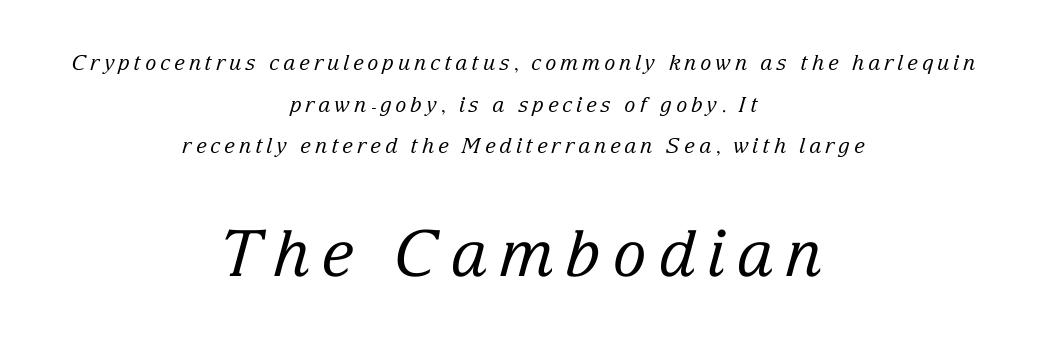
The image shows 64 px regular-weight serif type, italic (leaning right); set centered, loose line spacing (1.98x), not underlined; the second (bottom) block is 3.05x larger; low stroke contrast and a medium x-height.
